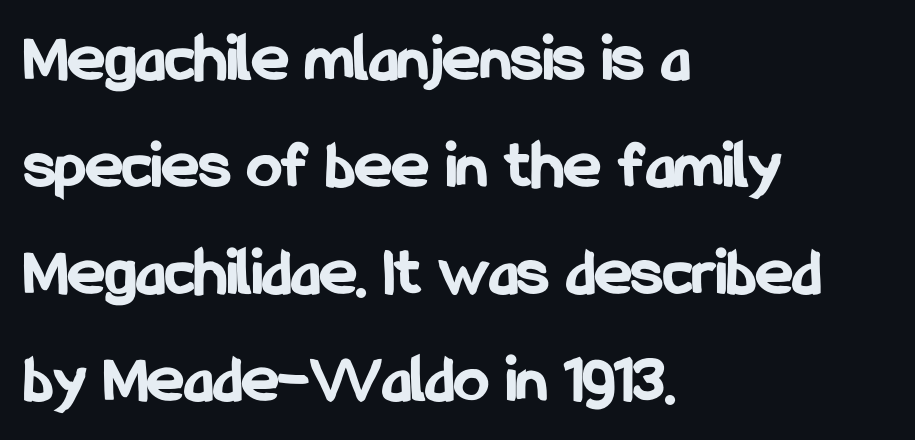
Beneath every word, the page is bare. A typesetter would label this face a sans. The lettering stays uniformly vertical, giving the passage a roman look. Caption: standard tracking, unaltered.
